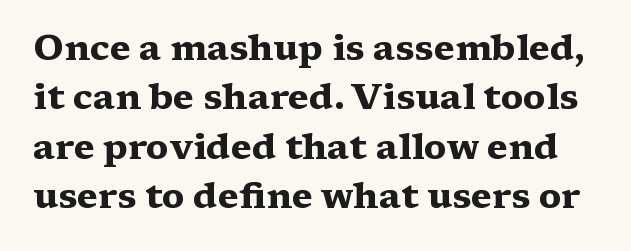
{"serif": "yes", "italic": "no", "bold": "yes", "weight": "heavy", "width": "wide", "stroke_contrast": "medium", "x_height": "medium", "monospaced": "no", "underline": "no", "line_spacing": "normal", "line_spacing_ratio": 1.37, "letter_spacing": "normal", "letter_spacing_em": 0.0, "glyph_px": 36}
